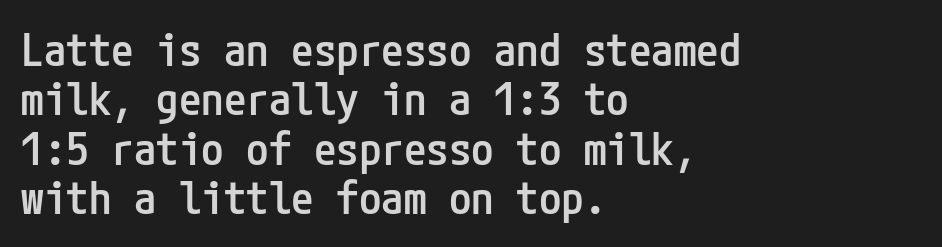
{"serif": "no", "italic": "no", "bold": "semi", "weight": "semibold", "width": "condensed", "stroke_contrast": "low", "x_height": "medium", "underline": "no", "align": "left", "line_spacing": "tight", "line_spacing_ratio": 1.1, "letter_spacing": "normal", "letter_spacing_em": 0.0, "glyph_px": 45}
